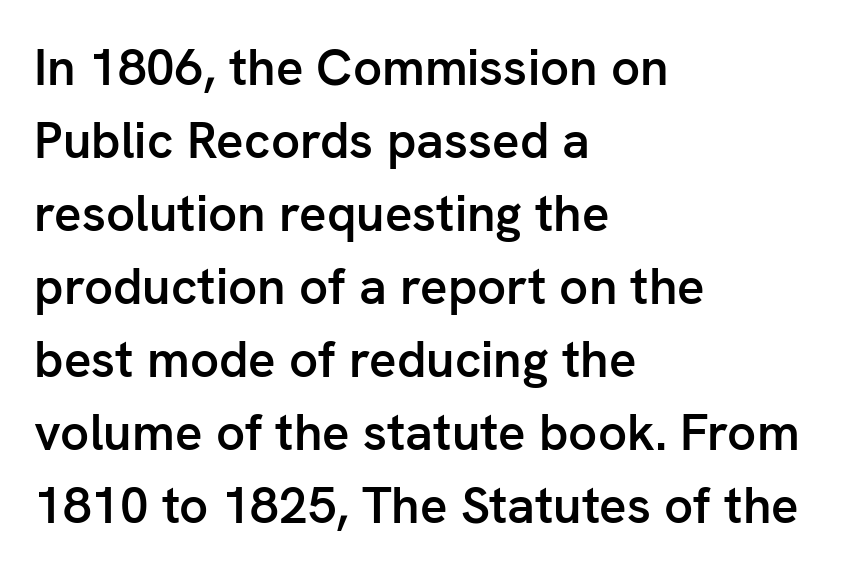
{"serif": "no", "italic": "no", "bold": "semi", "weight": "semibold", "width": "normal", "stroke_contrast": "low", "x_height": "medium", "monospaced": "no", "underline": "no", "align": "left", "line_spacing": "normal", "line_spacing_ratio": 1.43, "letter_spacing": "normal", "letter_spacing_em": 0.0, "glyph_px": 51}
